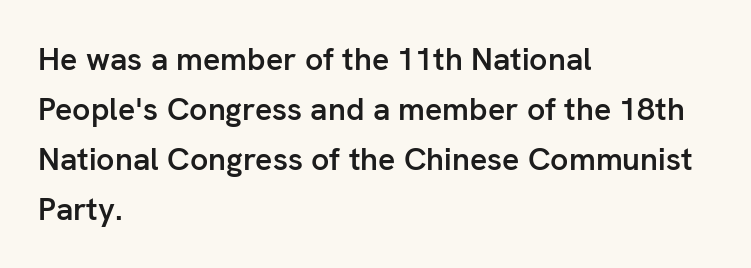
{"serif": "no", "italic": "no", "bold": "semi", "weight": "semibold", "width": "normal", "stroke_contrast": "low", "x_height": "medium", "monospaced": "no", "underline": "no", "align": "left", "line_spacing": "normal", "line_spacing_ratio": 1.56, "letter_spacing": "normal", "letter_spacing_em": 0.0, "glyph_px": 32}
